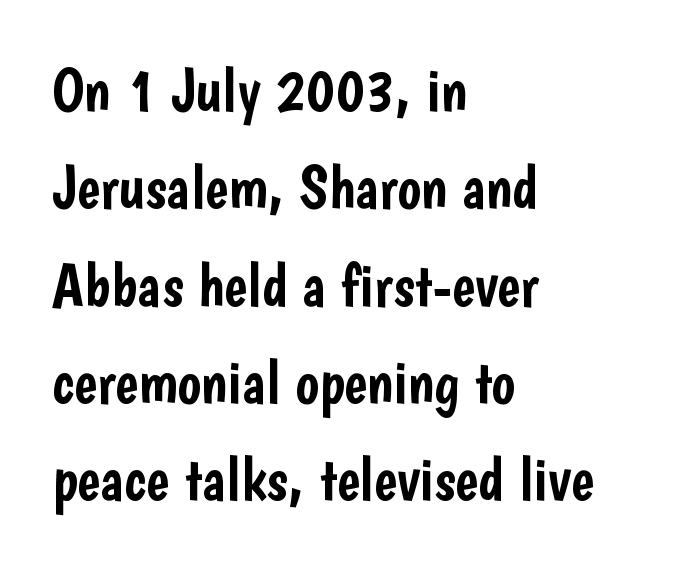
{"serif": "no", "italic": "no", "width": "condensed", "stroke_contrast": "low", "x_height": "medium", "monospaced": "no", "underline": "no", "align": "left", "line_spacing": "normal", "line_spacing_ratio": 1.57, "letter_spacing": "normal", "letter_spacing_em": 0.0, "glyph_px": 62}
